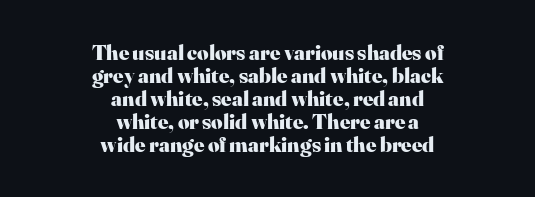
The image shows 22 px bold type, upright; set centered, tight line spacing (1.05x), normal letter spacing, not underlined.
